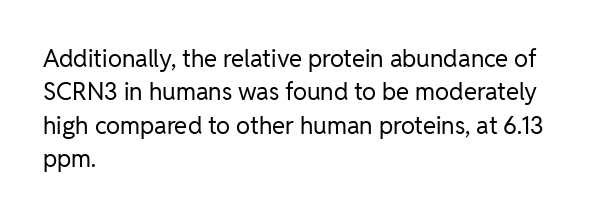
Q: Is the text bold? A: No.
Q: Is the text italic (slanted)? A: No, it is upright.
Q: Is the text underlined? A: No.
Q: How is the paragraph aligned? A: Left-aligned.
Q: Is the spacing between letters normal or unusually wide? A: Normal.
Q: Is the spacing between lines tight, normal or loose? A: Normal.
